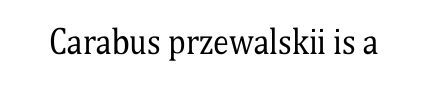
Looks like regular typesetting: each glyph gets only the width it needs. Anything drawn beneath the words? Only blank space. Is the stroke heavy? The answer is a plain regular-or-lighter. Tall strokes in this sample are plumb rather than angled. Old-style or modern, the face here clearly has serifs. Caption: standard tracking, unaltered.
